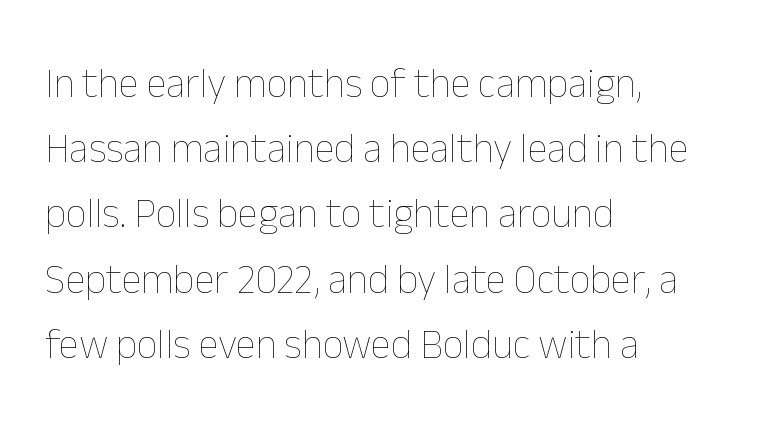
The image shows 41 px thin type, upright; set left-aligned, normal line spacing (1.59x), normal letter spacing, not underlined; low stroke contrast and a medium x-height.
